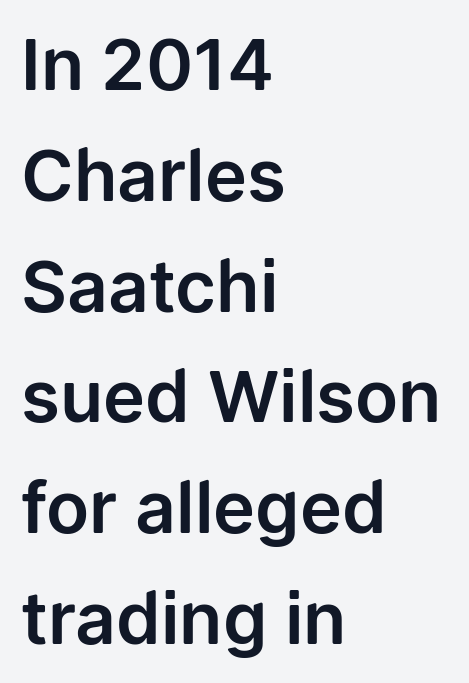
Q: Is the text italic (slanted)? A: No, it is upright.
Q: Is the typeface a serif or a sans-serif typeface? A: Sans-serif.
Q: Is the text underlined? A: No.
Q: How is the paragraph aligned? A: Left-aligned.
Q: Is the spacing between letters normal or unusually wide? A: Normal.
Q: Is the spacing between lines tight, normal or loose? A: Normal.
Q: Width (condensed, normal, or wide)? A: Normal.
Q: Stroke contrast? A: Low.
Q: x-height? A: Medium.
Q: Monospaced? A: No.
